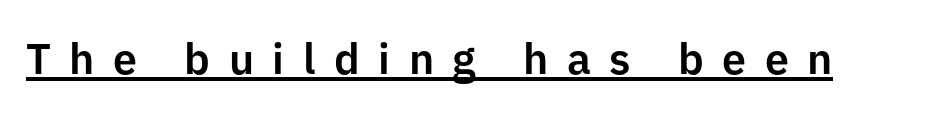
Q: Is the text italic (slanted)? A: No, it is upright.
Q: Is the typeface a serif or a sans-serif typeface? A: Sans-serif.
Q: Is the text underlined? A: Yes.
Q: Is the spacing between letters normal or unusually wide? A: Unusually wide.
Q: Width (condensed, normal, or wide)? A: Normal.
Q: Stroke contrast? A: Low.
Q: x-height? A: Medium.
Q: Monospaced? A: No.
